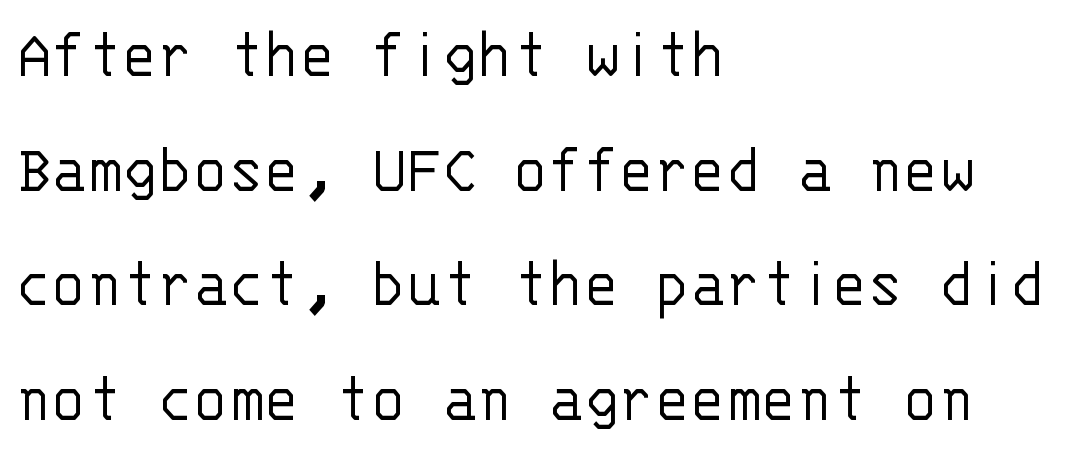
{"serif": "no", "italic": "no", "bold": "no", "weight": "light", "width": "normal", "stroke_contrast": "low", "x_height": "large", "monospaced": "yes", "underline": "no", "align": "left", "line_spacing": "normal", "line_spacing_ratio": 1.57, "letter_spacing": "normal", "letter_spacing_em": 0.0, "glyph_px": 73}
